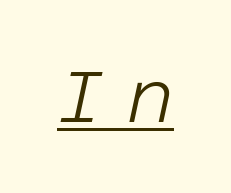
Q: Is the text bold? A: No.
Q: Is the text italic (slanted)? A: Yes, it leans right by about 12 degrees.
Q: Is the text underlined? A: Yes.
Q: Is the spacing between letters normal or unusually wide? A: Unusually wide.
Q: Width (condensed, normal, or wide)? A: Normal.
Q: Stroke contrast? A: Low.
Q: x-height? A: Large.
